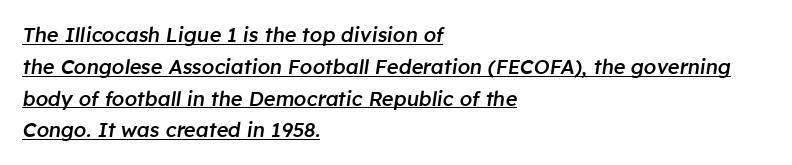
{"italic": "yes", "lean": "right", "slant_degrees": 8, "bold": "semi", "underline": "yes", "align": "left", "line_spacing": "normal", "line_spacing_ratio": 1.59, "letter_spacing": "normal", "letter_spacing_em": 0.0, "glyph_px": 20}
